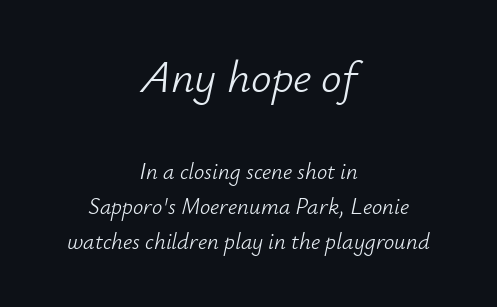
The image shows 46 px light type, italic (leaning right); set centered, normal line spacing (1.54x), normal letter spacing, not underlined; the first (top) block is 2.0x larger; low stroke contrast and a small x-height.
